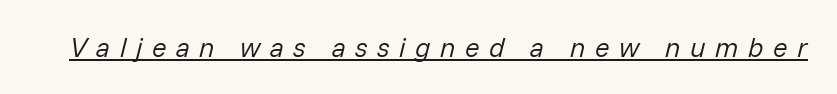
Q: Is the text bold? A: No.
Q: Is the text italic (slanted)? A: Yes, it leans right by about 14 degrees.
Q: Is the text underlined? A: Yes.
Q: Is the spacing between letters normal or unusually wide? A: Unusually wide.
